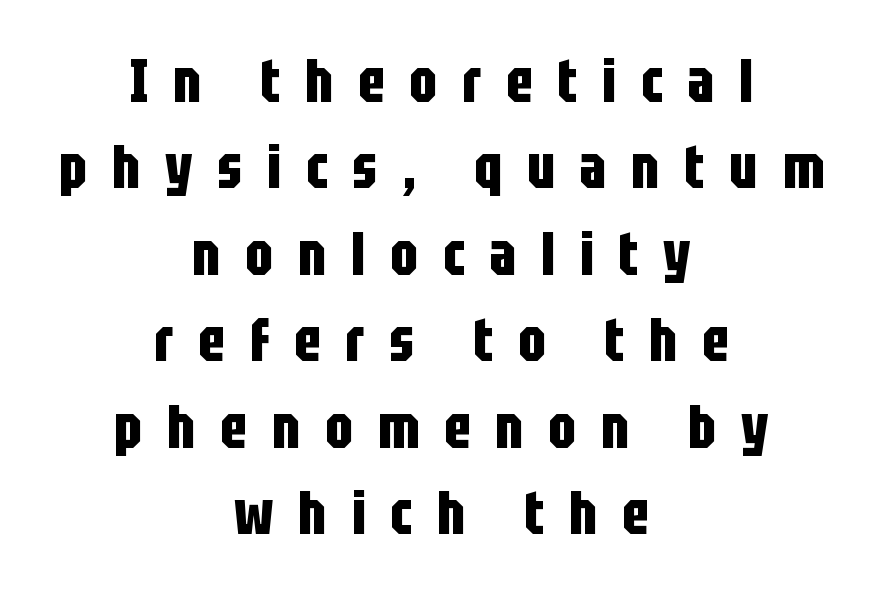
Normally led — the rows are evenly, conventionally spaced. You'd pick this weight for a headline — it's a proper bold. The space beneath each line is pristine and unruled. If you drew a line through each stem, it would be perfectly vertical.
